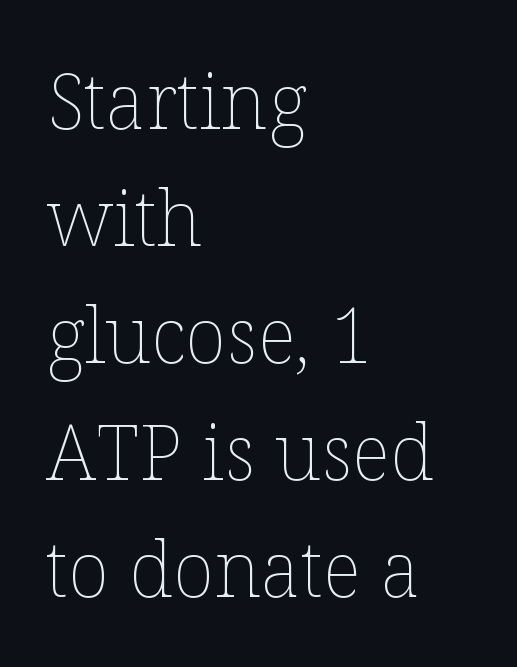
Q: Is the text bold? A: No.
Q: Is the text italic (slanted)? A: No, it is upright.
Q: Is the text underlined? A: No.
Q: How is the paragraph aligned? A: Left-aligned.
Q: Is the spacing between letters normal or unusually wide? A: Normal.
Q: Is the spacing between lines tight, normal or loose? A: Normal.
Q: Width (condensed, normal, or wide)? A: Normal.
Q: Stroke contrast? A: Low.
Q: x-height? A: Medium.
Q: Monospaced? A: No.
